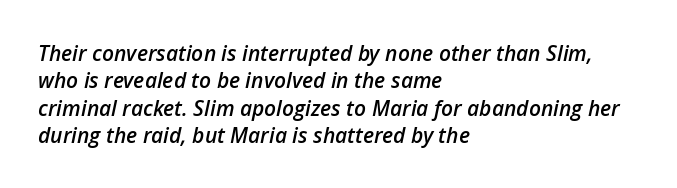
Q: Is the text bold? A: Semi-bold.
Q: Is the text italic (slanted)? A: Yes, it leans right by about 12 degrees.
Q: Is the text underlined? A: No.
Q: How is the paragraph aligned? A: Left-aligned.
Q: Is the spacing between letters normal or unusually wide? A: Normal.
Q: Is the spacing between lines tight, normal or loose? A: Normal.
